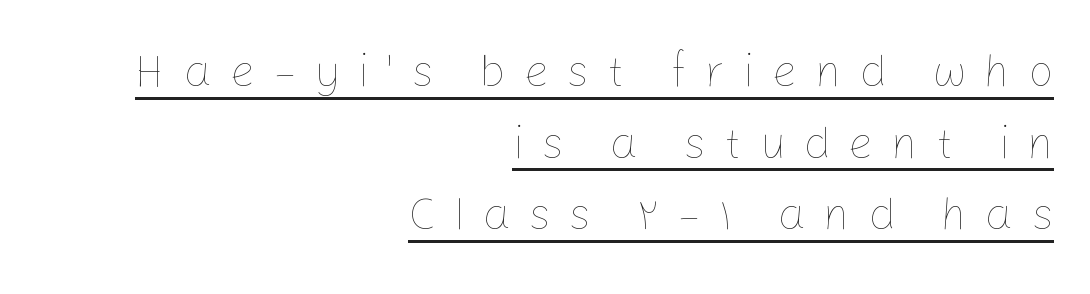
The designer left line spacing at the default. It's the straight-up-and-down kind of type. Look at the tracking — it's clearly loosened, letters drifting apart. Check the space under the baseline: a stroke is drawn there.
